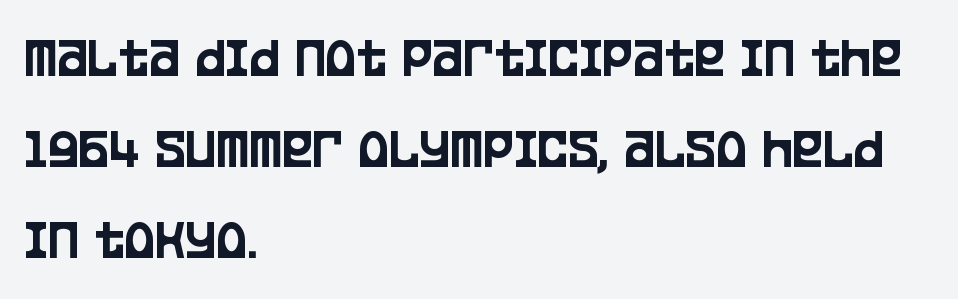
The image shows 58 px condensed sans-serif type, upright; set left-aligned, normal line spacing (1.57x), normal letter spacing, not underlined; low stroke contrast and a large x-height.
